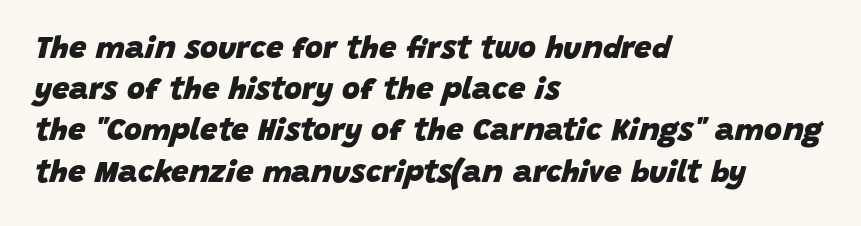
Q: Is the text bold? A: Yes.
Q: Is the text italic (slanted)? A: Yes, it leans right by about 15 degrees.
Q: Is the text underlined? A: No.
Q: How is the paragraph aligned? A: Left-aligned.
Q: Is the spacing between letters normal or unusually wide? A: Normal.
Q: Is the spacing between lines tight, normal or loose? A: Normal.
Q: Width (condensed, normal, or wide)? A: Normal.
Q: Stroke contrast? A: Low.
Q: x-height? A: Large.
Q: Monospaced? A: No.
